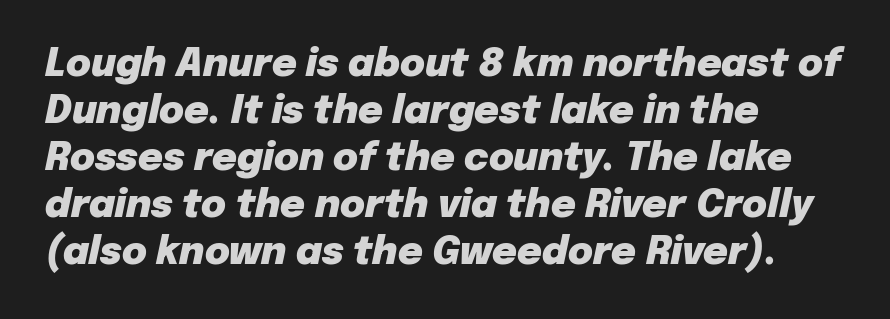
Look at the stroke-to-counter ratio: heavy, a bold. Which margin do the lines hug? The left one — the right edge is uneven. Italic: yes, the glyphs are oblique. Do the characters align in a grid? No, the font is proportional. This rendering leaves character spacing at its baseline value. Only glyphs here, with clear space below each row.
